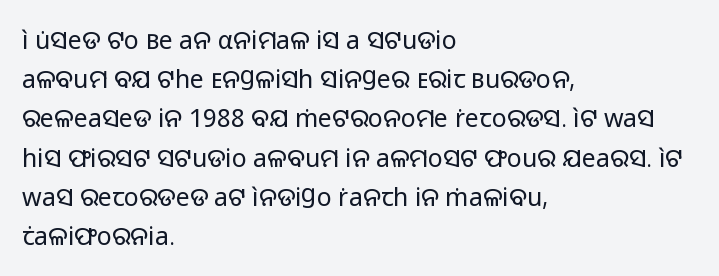
{"italic": "no", "bold": "no", "underline": "no", "align": "left", "line_spacing": "normal", "line_spacing_ratio": 1.57, "letter_spacing": "normal", "letter_spacing_em": 0.0, "glyph_px": 25}
